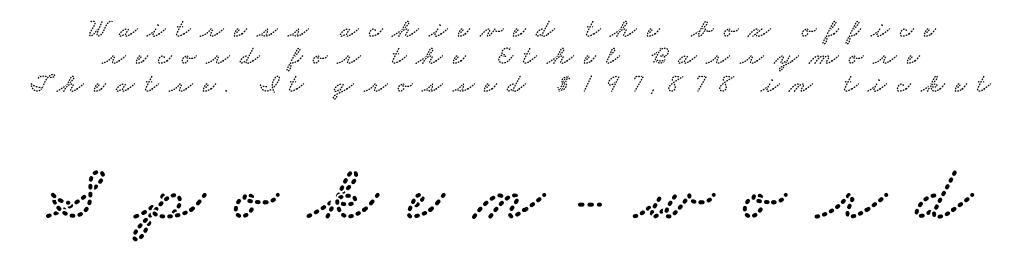
Successive baselines arrive quickly, one right under another. Note the varied advance widths — an 'i' is clearly narrower than an 'm'. The characters display serif detailing at their extremities. Caption: upper text group reduced, lower text group enlarged. Does extra space separate the letters? Yes, quite a lot of it.
